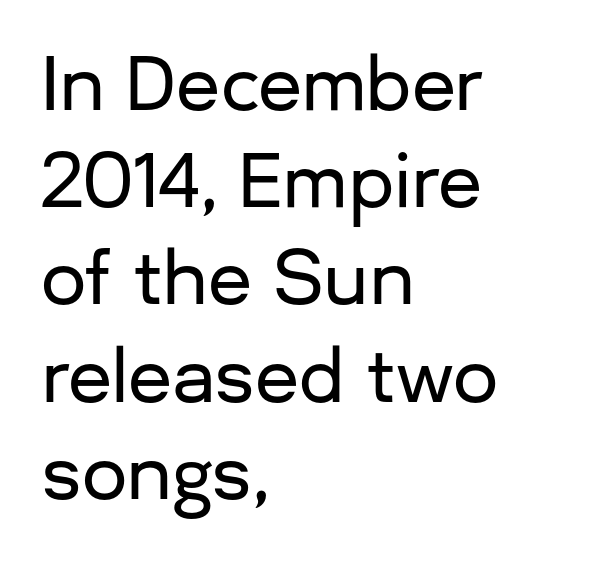
Q: Is the text italic (slanted)? A: No, it is upright.
Q: Is the typeface a serif or a sans-serif typeface? A: Sans-serif.
Q: Is the text underlined? A: No.
Q: How is the paragraph aligned? A: Left-aligned.
Q: Is the spacing between letters normal or unusually wide? A: Normal.
Q: Is the spacing between lines tight, normal or loose? A: Normal.
Q: Width (condensed, normal, or wide)? A: Normal.
Q: Stroke contrast? A: Low.
Q: x-height? A: Medium.
Q: Monospaced? A: No.
